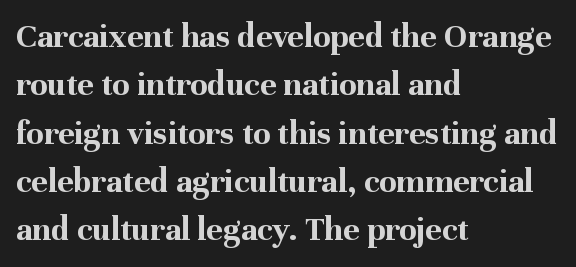
{"serif": "yes", "italic": "no", "bold": "yes", "weight": "bold", "width": "normal", "stroke_contrast": "medium", "x_height": "medium", "monospaced": "no", "underline": "no", "align": "left", "line_spacing": "normal", "line_spacing_ratio": 1.38, "letter_spacing": "normal", "letter_spacing_em": 0.0, "glyph_px": 35}
